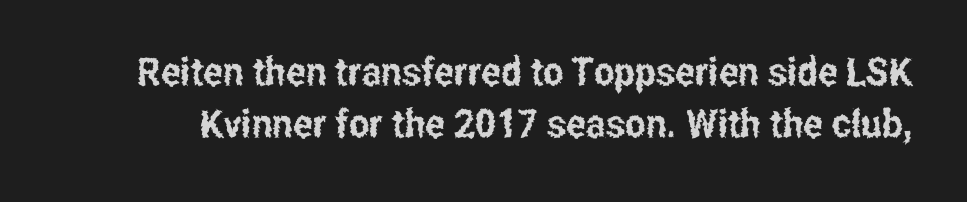
The image shows 39 px condensed sans-serif type, upright; set normal line spacing (1.33x), normal letter spacing, not underlined; low stroke contrast and a medium x-height.
